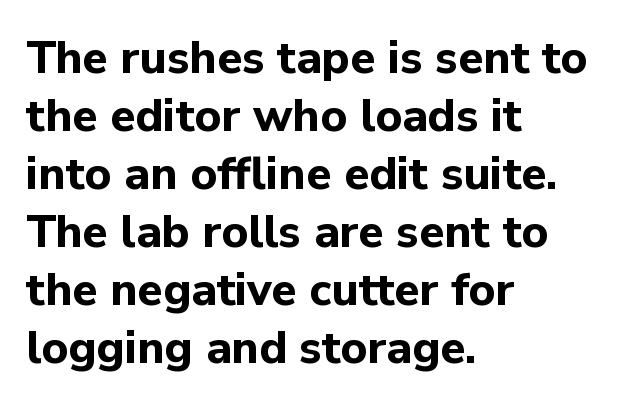
Q: Is the text bold? A: Yes.
Q: Is the text italic (slanted)? A: No, it is upright.
Q: Is the typeface a serif or a sans-serif typeface? A: Sans-serif.
Q: Is the text underlined? A: No.
Q: How is the paragraph aligned? A: Left-aligned.
Q: Is the spacing between letters normal or unusually wide? A: Normal.
Q: Is the spacing between lines tight, normal or loose? A: Normal.
Q: Width (condensed, normal, or wide)? A: Normal.
Q: Stroke contrast? A: Low.
Q: x-height? A: Medium.
Q: Monospaced? A: No.
